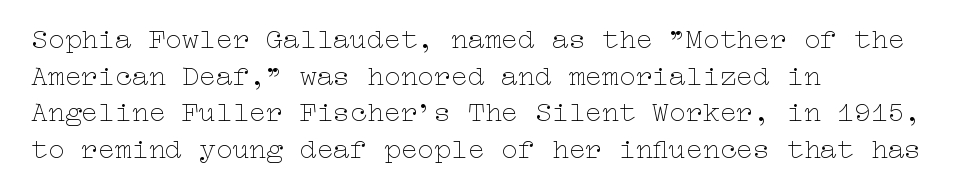
Q: Is the text bold? A: No.
Q: Is the text italic (slanted)? A: No, it is upright.
Q: Is the text underlined? A: No.
Q: How is the paragraph aligned? A: Left-aligned.
Q: Is the spacing between letters normal or unusually wide? A: Normal.
Q: Is the spacing between lines tight, normal or loose? A: Normal.
Q: Width (condensed, normal, or wide)? A: Wide.
Q: Stroke contrast? A: Low.
Q: x-height? A: Medium.
